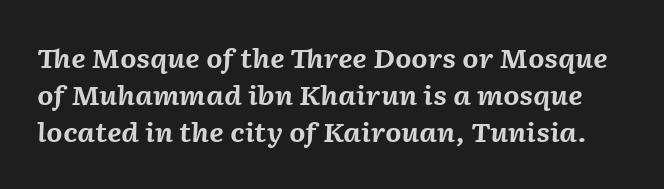
{"italic": "yes", "lean": "right", "slant_degrees": 2, "bold": "yes", "underline": "no", "line_spacing": "normal", "line_spacing_ratio": 1.43, "letter_spacing": "normal", "letter_spacing_em": 0.0, "glyph_px": 26}
